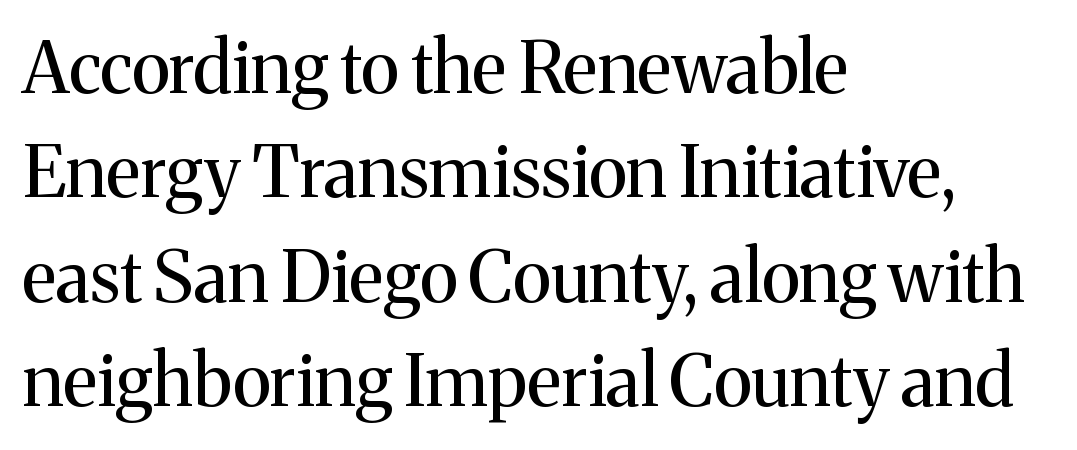
{"serif": "yes", "italic": "no", "bold": "no", "weight": "regular", "width": "normal", "stroke_contrast": "medium", "x_height": "medium", "monospaced": "no", "underline": "no", "align": "left", "line_spacing": "normal", "line_spacing_ratio": 1.47, "letter_spacing": "normal", "letter_spacing_em": 0.0, "glyph_px": 71}
